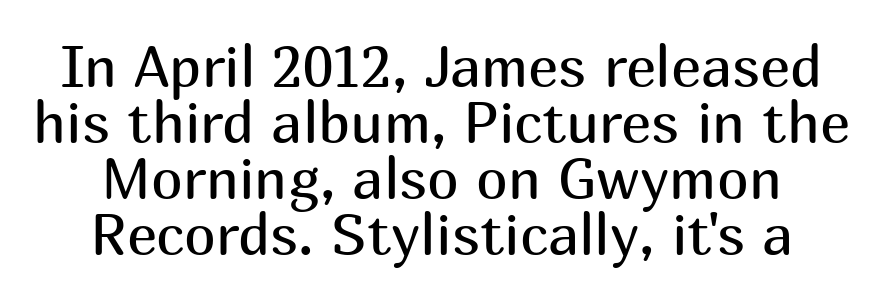
Upright lettering throughout. Proportional: the letters do not fall into vertical columns. This rendering features lettering with no underline. Tracking value appears to be zero — textbook default spacing.
